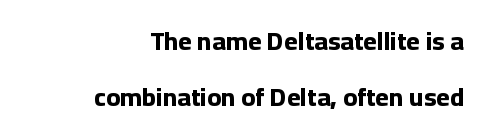
There is no visible air inserted between adjacent glyphs. Words float on clear page, feet unadorned. Style check: upright. Airy leading. Strokes here are thick enough to call this a true bold.
